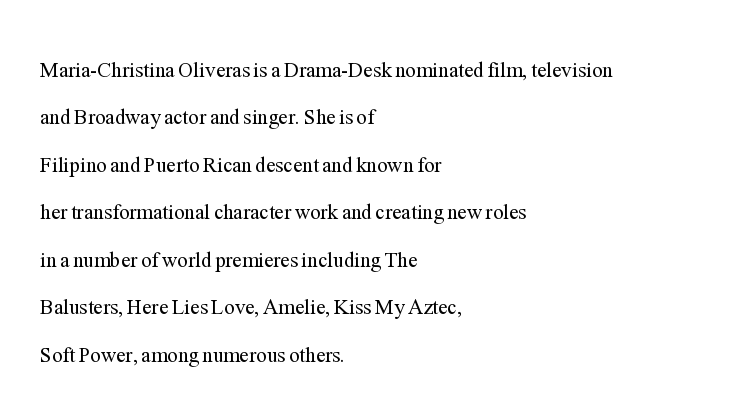
Compared with a centered layout, this one pins lines to the left instead. The letters stand straight up with perfectly vertical stems. This sample trades compactness for vertical openness between lines. The gap between lines stays unmarked.
